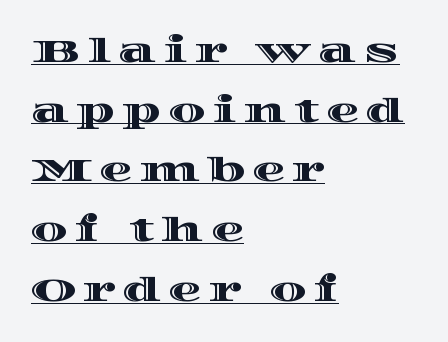
{"italic": "no", "width": "wide", "x_height": "large", "monospaced": "no", "underline": "yes", "align": "left", "line_spacing_ratio": 1.81, "letter_spacing": "wide", "letter_spacing_em": 0.21, "glyph_px": 33}
